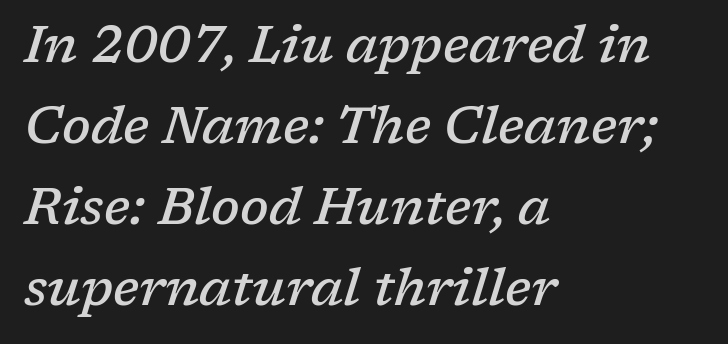
The face used here has a pronounced slope to its letters. Is this a fixed-width face? No — the glyphs have proportional, varying widths. These lines keep a tight, regular rhythm from letter to letter. Clear beneath every line of the passage. The type family on display is of the serif kind. The ragged edge is on the right, which tells us the setting is flush left.
